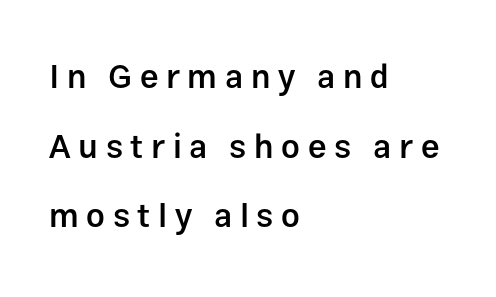
The leading is generous, giving the passage an open texture. Honestly, the letter spacing is so wide it's the main thing you notice. A student would call this left alignment; a typographer would say flush left, rag right. Think of a printed novel: that variable character pitch is what you see here. The string is rendered with underlining switched off. The typesetting leans somewhat heavy: a semibold.
